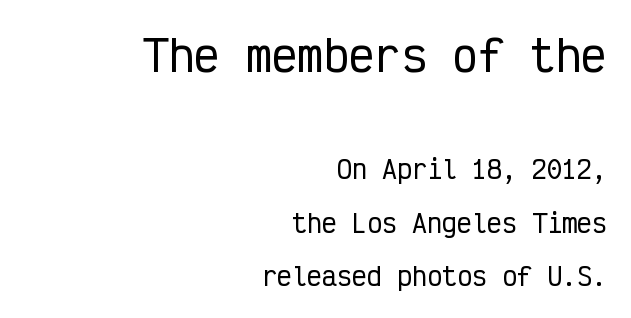
Q: Is the text italic (slanted)? A: No, it is upright.
Q: Is the typeface a serif or a sans-serif typeface? A: Sans-serif.
Q: Is the text underlined? A: No.
Q: How is the paragraph aligned? A: Right-aligned.
Q: Is the spacing between letters normal or unusually wide? A: Normal.
Q: Is the spacing between lines tight, normal or loose? A: Loose.
Q: Which block of text is set in a larger size, the first (top) or the second (bottom)? A: The first (top) one.
Q: Width (condensed, normal, or wide)? A: Condensed.
Q: Stroke contrast? A: Low.
Q: x-height? A: Medium.
Q: Monospaced? A: Yes.
